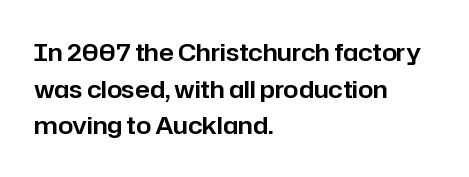
Unlike italic type, these characters show no tilt at all. Glyph-to-glyph distance matches everyday printed text. The line-height multiplier appears to be the usual default. The rag falls on the right side of this text block.
